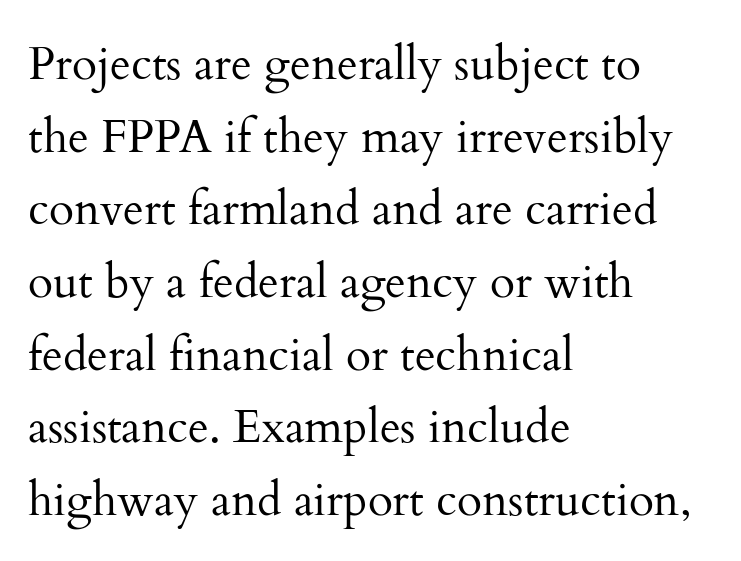
{"serif": "yes", "italic": "no", "bold": "no", "weight": "regular", "width": "normal", "stroke_contrast": "medium", "x_height": "small", "monospaced": "no", "underline": "no", "align": "left", "line_spacing": "normal", "line_spacing_ratio": 1.58, "letter_spacing": "normal", "letter_spacing_em": 0.0, "glyph_px": 46}
